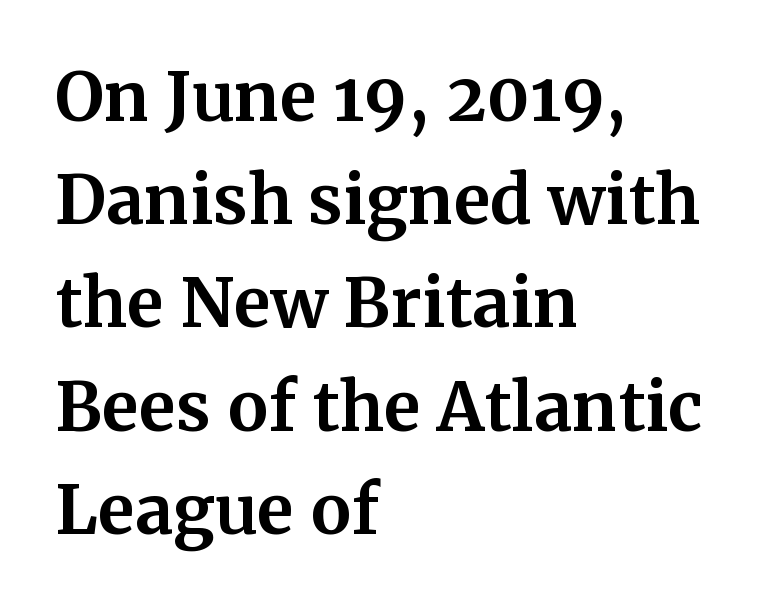
{"serif": "yes", "italic": "no", "bold": "yes", "weight": "bold", "width": "normal", "stroke_contrast": "medium", "x_height": "medium", "monospaced": "no", "underline": "no", "align": "left", "line_spacing": "normal", "line_spacing_ratio": 1.54, "letter_spacing": "normal", "letter_spacing_em": 0.0, "glyph_px": 67}
